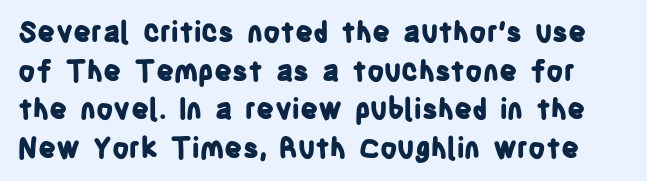
Tracking here is standard; glyphs follow each other at the usual distance. The letters advance in unequal steps, a hallmark of proportional type. This rendering employs a face without finishing strokes, i.e., a sans-serif. A typesetter would mark this as roman, not italic. The strokes are fattened all the way to bold. Leading: standard.
